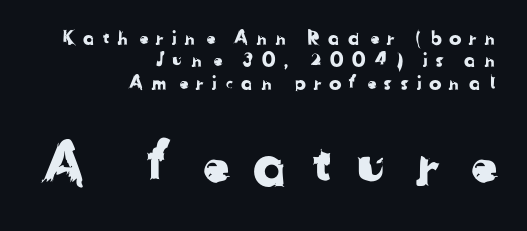
{"serif": "no", "width": "normal", "stroke_contrast": "low", "x_height": "medium", "monospaced": "no", "underline": "no", "align": "right", "line_spacing_ratio": 1.18, "letter_spacing": "wide", "letter_spacing_em": 0.36, "larger_block": "second", "size_ratio": 3.0, "glyph_px": 57}
